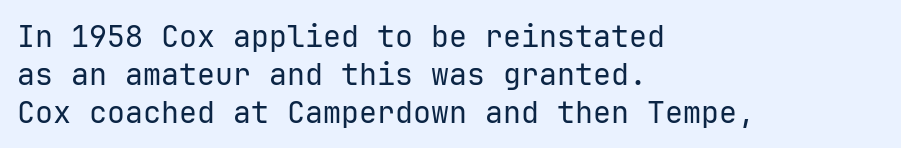
The font is comparable to plain body text, perhaps lighter. Baseline-to-baseline distance is the conventional proportion of letter height. Words float on clear page, feet unadorned. You can tell it's not italic because the verticals are truly vertical.
